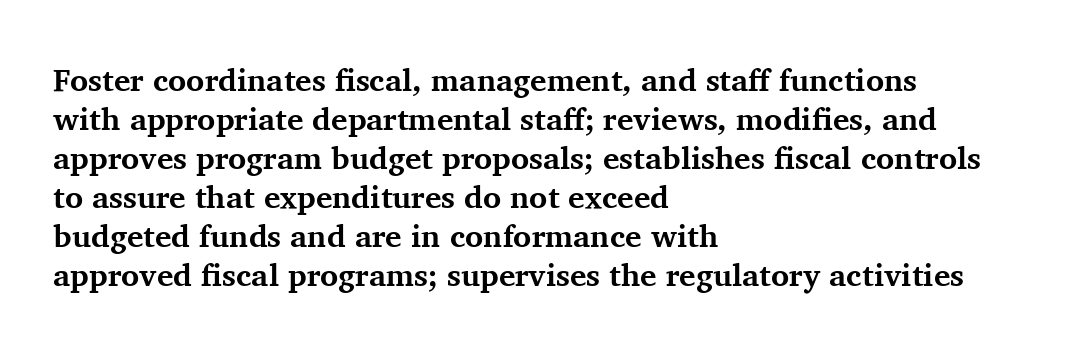
Q: Is the text bold? A: Yes.
Q: Is the text italic (slanted)? A: No, it is upright.
Q: Is the typeface a serif or a sans-serif typeface? A: Serif.
Q: Is the text underlined? A: No.
Q: How is the paragraph aligned? A: Left-aligned.
Q: Is the spacing between letters normal or unusually wide? A: Normal.
Q: Is the spacing between lines tight, normal or loose? A: Normal.
Q: Width (condensed, normal, or wide)? A: Normal.
Q: Stroke contrast? A: Medium.
Q: x-height? A: Medium.
Q: Monospaced? A: No.
